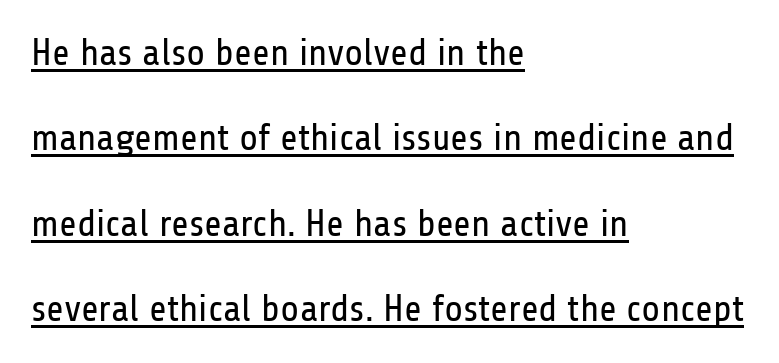
The image shows 38 px regular-weight, condensed sans-serif type, upright; set left-aligned, loose line spacing (2.25x), normal letter spacing, underlined; low stroke contrast and a medium x-height.
